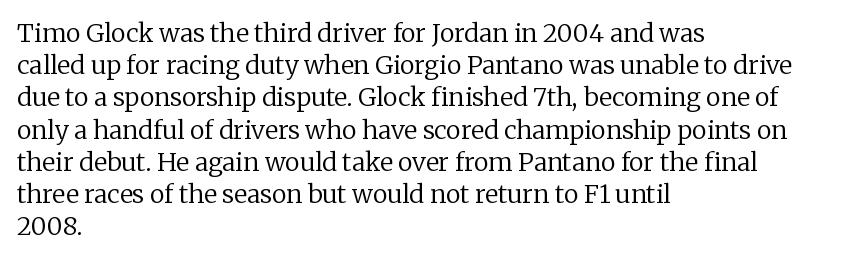
The image shows 25 px text type, upright; set left-aligned, normal line spacing (1.29x), normal letter spacing, not underlined.
